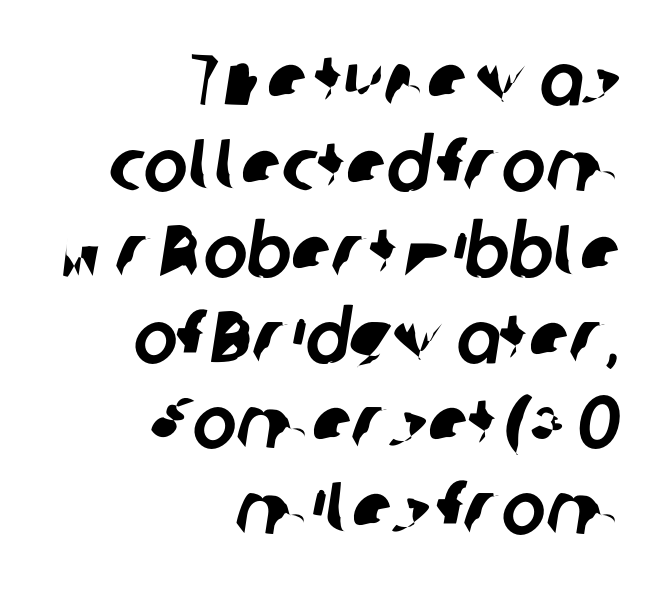
The image shows 74 px sans-serif type; set right-aligned, line spacing 1.16x, normal letter spacing, not underlined; low stroke contrast and a medium x-height.
